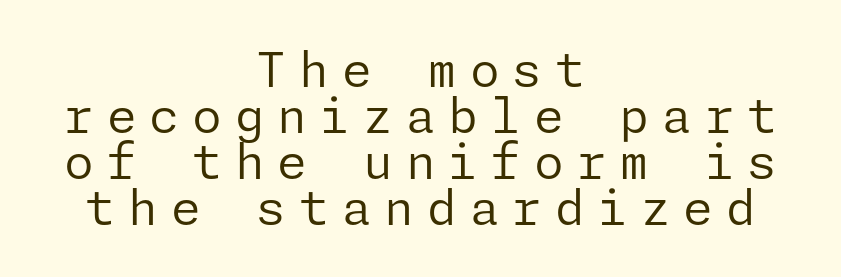
{"serif": "no", "italic": "no", "bold": "no", "weight": "regular", "width": "normal", "stroke_contrast": "low", "x_height": "medium", "underline": "no", "align": "center", "line_spacing": "tight", "line_spacing_ratio": 0.96, "letter_spacing": "wide", "letter_spacing_em": 0.27, "glyph_px": 48}
